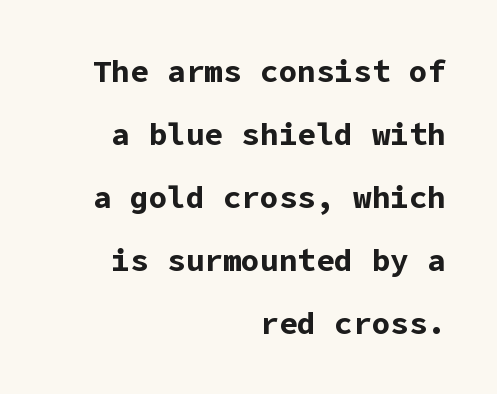
Q: Is the text bold? A: Yes.
Q: Is the text italic (slanted)? A: No, it is upright.
Q: Is the typeface a serif or a sans-serif typeface? A: Sans-serif.
Q: Is the text underlined? A: No.
Q: How is the paragraph aligned? A: Right-aligned.
Q: Is the spacing between letters normal or unusually wide? A: Normal.
Q: Is the spacing between lines tight, normal or loose? A: Loose.
Q: Width (condensed, normal, or wide)? A: Normal.
Q: Stroke contrast? A: Low.
Q: x-height? A: Medium.
